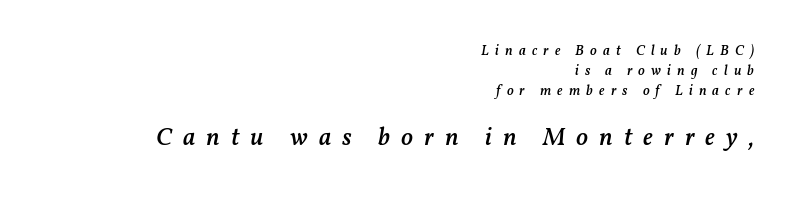
{"italic": "yes", "lean": "right", "slant_degrees": 11, "bold": "semi", "underline": "no", "align": "right", "line_spacing": "normal", "line_spacing_ratio": 1.42, "letter_spacing": "wide", "letter_spacing_em": 0.44, "larger_block": "second", "size_ratio": 1.79, "glyph_px": 25}
